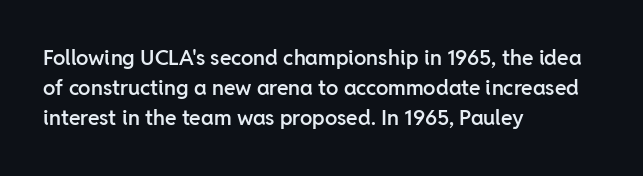
{"italic": "no", "bold": "semi", "underline": "no", "align": "left", "line_spacing": "normal", "line_spacing_ratio": 1.44, "letter_spacing": "normal", "letter_spacing_em": 0.0, "glyph_px": 21}
